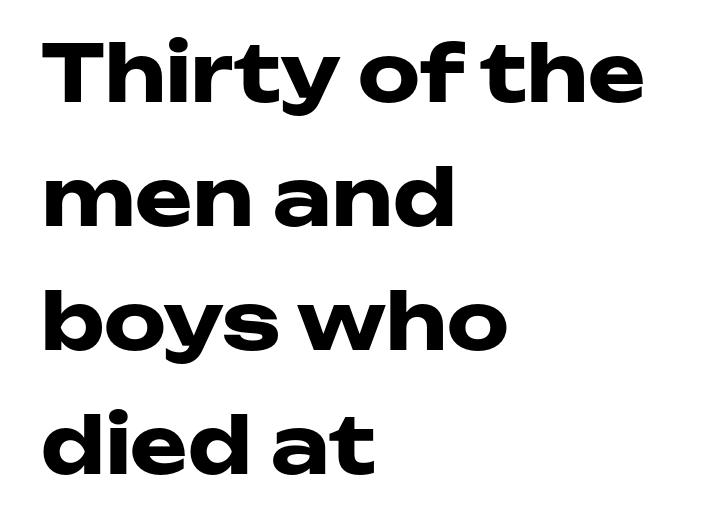
{"serif": "no", "italic": "no", "bold": "yes", "weight": "heavy", "width": "wide", "stroke_contrast": "low", "x_height": "medium", "monospaced": "no", "underline": "no", "align": "left", "line_spacing": "normal", "line_spacing_ratio": 1.59, "letter_spacing": "normal", "letter_spacing_em": 0.0, "glyph_px": 78}
